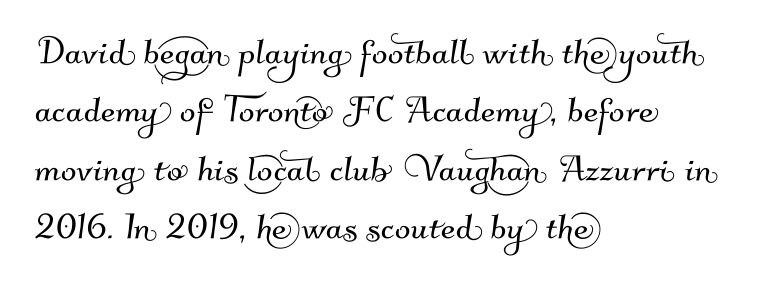
{"serif": "no", "width": "normal", "stroke_contrast": "medium", "x_height": "small", "monospaced": "no", "underline": "no", "align": "left", "line_spacing": "normal", "line_spacing_ratio": 1.27, "letter_spacing": "normal", "letter_spacing_em": 0.0, "glyph_px": 46}
